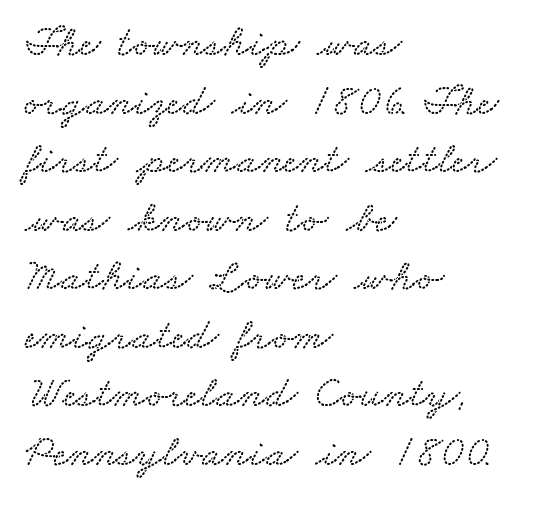
The image shows 44 px wide type; set left-aligned, normal line spacing (1.33x), normal letter spacing, not underlined; low stroke contrast and a small x-height.
